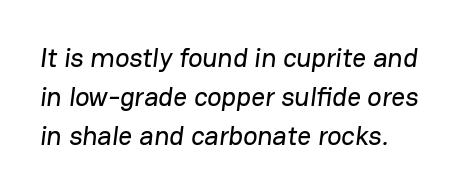
{"underline": "no", "align": "left", "line_spacing": "normal", "line_spacing_ratio": 1.45, "letter_spacing": "normal", "letter_spacing_em": 0.0, "glyph_px": 27}
